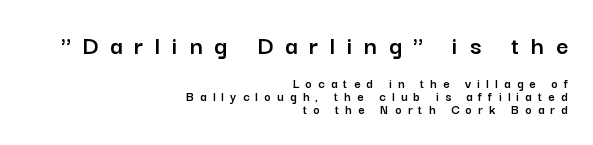
Q: Is the text italic (slanted)? A: No, it is upright.
Q: Is the text underlined? A: No.
Q: How is the paragraph aligned? A: Right-aligned.
Q: Is the spacing between letters normal or unusually wide? A: Unusually wide.
Q: Is the spacing between lines tight, normal or loose? A: Tight.
Q: Which block of text is set in a larger size, the first (top) or the second (bottom)? A: The first (top) one.
